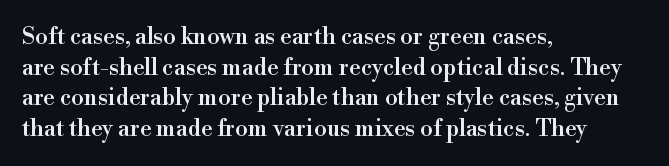
The image shows 23 px text type, upright; set left-aligned, normal line spacing (1.33x), normal letter spacing, not underlined.
